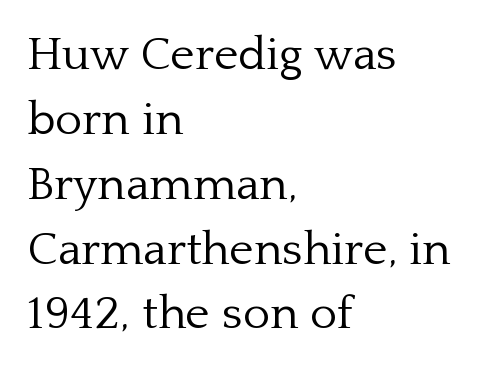
The image shows 47 px light serif type, upright; set left-aligned, normal line spacing (1.38x), normal letter spacing, not underlined; low stroke contrast and a medium x-height.
